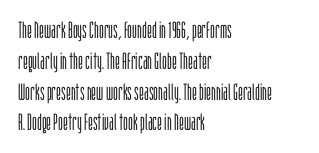
Q: Is the text bold? A: No.
Q: Is the text italic (slanted)? A: No, it is upright.
Q: Is the text underlined? A: No.
Q: How is the paragraph aligned? A: Left-aligned.
Q: Is the spacing between letters normal or unusually wide? A: Normal.
Q: Is the spacing between lines tight, normal or loose? A: Normal.
